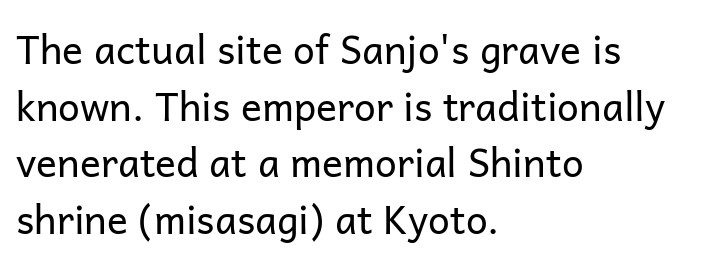
The image shows 39 px regular-weight sans-serif type, upright; set left-aligned, normal line spacing (1.45x), normal letter spacing, not underlined; low stroke contrast and a medium x-height.
